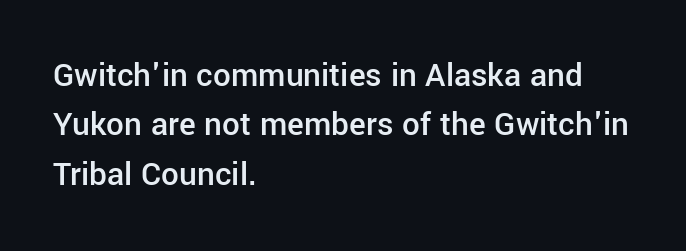
{"serif": "no", "italic": "no", "bold": "semi", "weight": "semibold", "width": "normal", "stroke_contrast": "low", "x_height": "medium", "monospaced": "no", "underline": "no", "align": "left", "line_spacing": "normal", "line_spacing_ratio": 1.41, "letter_spacing": "normal", "letter_spacing_em": 0.0, "glyph_px": 35}
